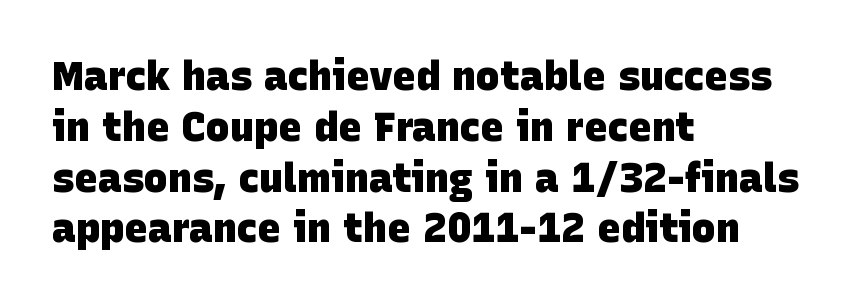
{"serif": "no", "bold": "yes", "weight": "heavy", "width": "normal", "stroke_contrast": "low", "x_height": "large", "monospaced": "no", "underline": "no", "align": "left", "line_spacing": "normal", "line_spacing_ratio": 1.27, "letter_spacing": "normal", "letter_spacing_em": 0.0, "glyph_px": 40}
